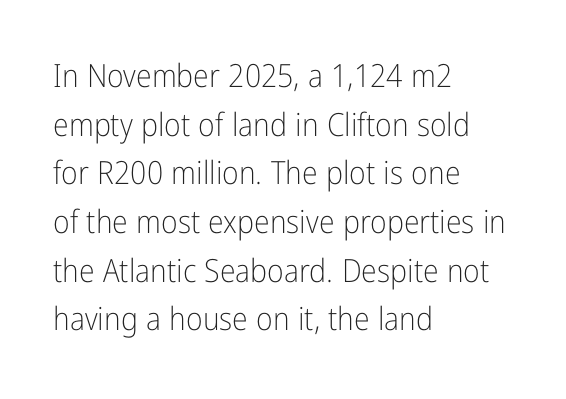
The image shows 32 px light, condensed sans-serif type, upright; set left-aligned, normal line spacing (1.52x), normal letter spacing, not underlined; low stroke contrast and a medium x-height.
